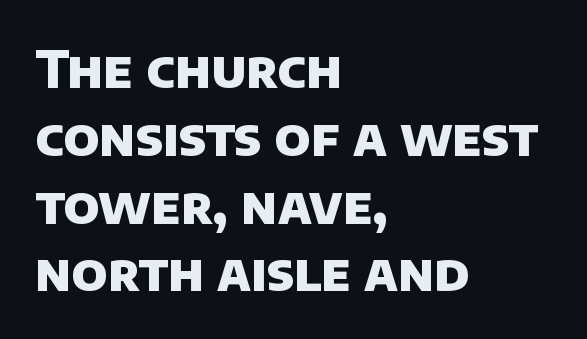
The image shows 51 px heavy sans-serif type; set left-aligned, normal line spacing (1.33x), normal letter spacing, not underlined; low stroke contrast and a large x-height.
